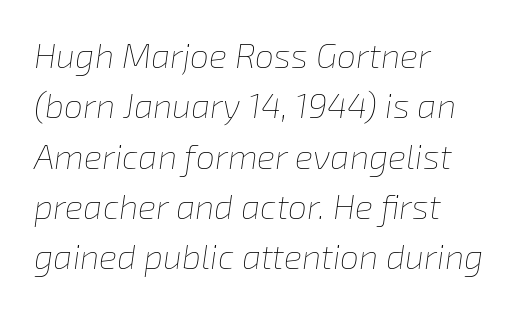
The image shows 34 px thin type, italic (leaning right); set left-aligned, normal line spacing (1.48x), normal letter spacing, not underlined; low stroke contrast and a medium x-height.
